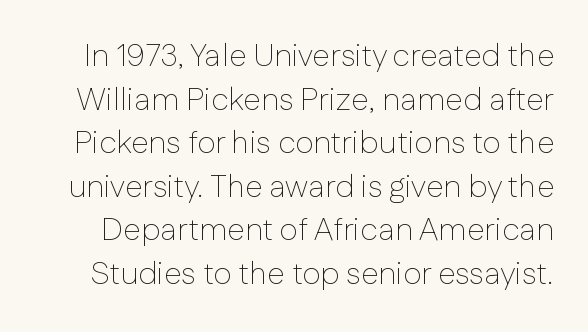
Whoever set this chose a conventional vertical rhythm. Underline: absent. Proportional: the letters do not fall into vertical columns. Students, note that the glyphs here touch the page at normal intervals. The passage shown is typeset with a sans-serif family.
